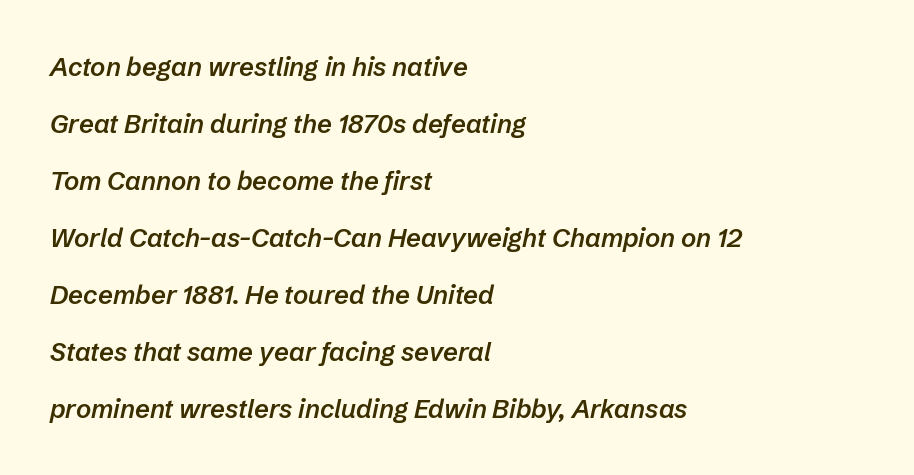
The image shows 26 px text type, italic (leaning right); set left-aligned, loose line spacing (2.19x), normal letter spacing, not underlined.
